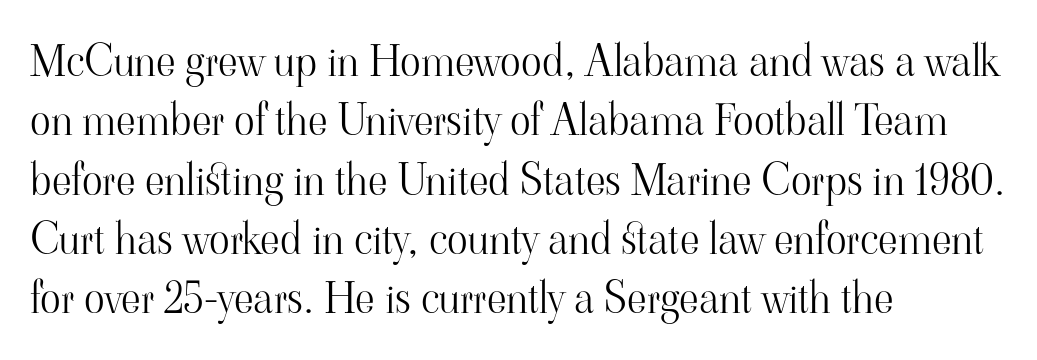
Q: Is the text bold? A: No.
Q: Is the text italic (slanted)? A: No, it is upright.
Q: Is the typeface a serif or a sans-serif typeface? A: Serif.
Q: Is the text underlined? A: No.
Q: How is the paragraph aligned? A: Left-aligned.
Q: Is the spacing between letters normal or unusually wide? A: Normal.
Q: Is the spacing between lines tight, normal or loose? A: Normal.
Q: Width (condensed, normal, or wide)? A: Normal.
Q: Stroke contrast? A: High.
Q: x-height? A: Small.
Q: Monospaced? A: No.
